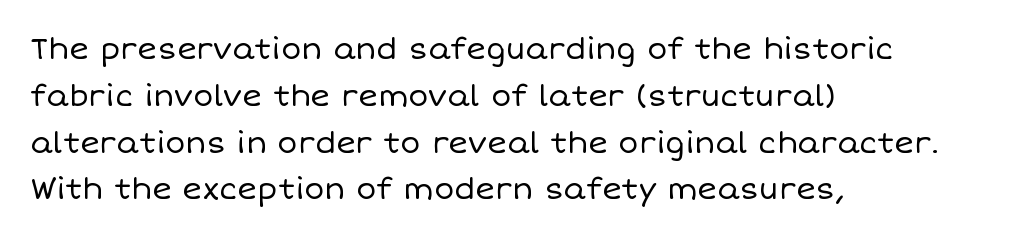
{"italic": "no", "bold": "no", "weight": "regular", "width": "normal", "stroke_contrast": "low", "x_height": "large", "monospaced": "no", "underline": "no", "align": "left", "line_spacing": "normal", "line_spacing_ratio": 1.56, "letter_spacing": "normal", "letter_spacing_em": 0.0, "glyph_px": 30}
